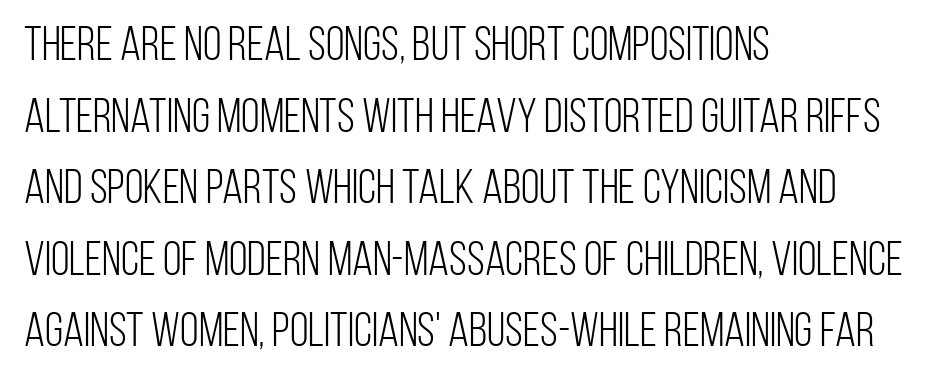
Q: Is the text bold? A: No.
Q: Is the text italic (slanted)? A: No, it is upright.
Q: Is the typeface a serif or a sans-serif typeface? A: Sans-serif.
Q: Is the text underlined? A: No.
Q: How is the paragraph aligned? A: Left-aligned.
Q: Is the spacing between letters normal or unusually wide? A: Normal.
Q: Is the spacing between lines tight, normal or loose? A: Normal.
Q: Width (condensed, normal, or wide)? A: Condensed.
Q: Stroke contrast? A: Low.
Q: x-height? A: Large.
Q: Monospaced? A: No.
